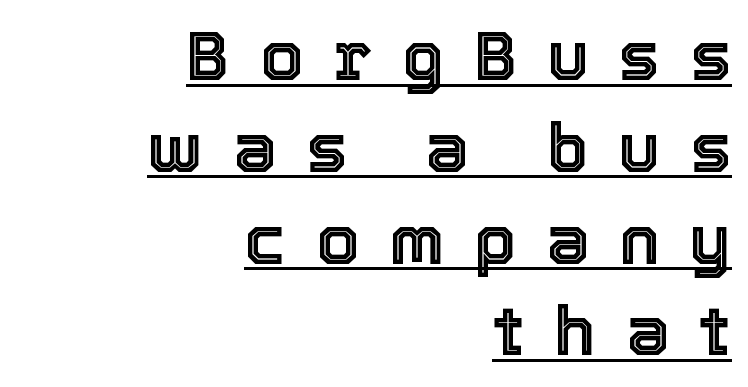
This sample uses expanded letter spacing, leaving extra air between glyphs. Does the copy run flush right? Yes — the right margin is perfectly even. The sample's only ornament is a line tracing under the words. Every character sits straight up, as roman type does. The passage shown stacks its lines at a standard gap.
